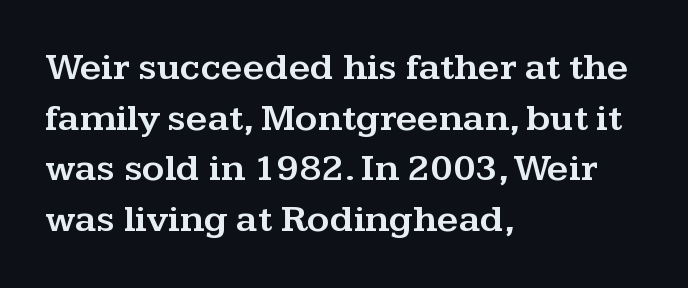
The image shows 38 px wide serif type, upright; set left-aligned, normal line spacing (1.33x), normal letter spacing, not underlined; medium stroke contrast and a medium x-height.
